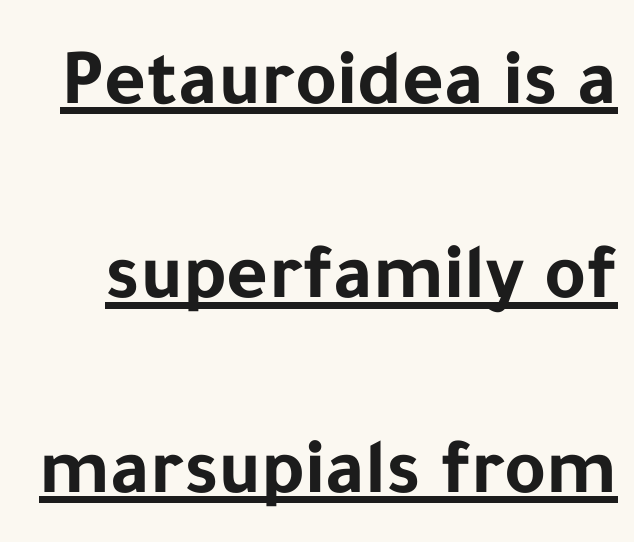
The rendering uses the underline text-decoration. What weight is shown? A full bold with thick strokes. The block of text is sparse from top to bottom, with ample space between rows. Each word holds together tightly as a unit, with standard inter-letter gaps.
